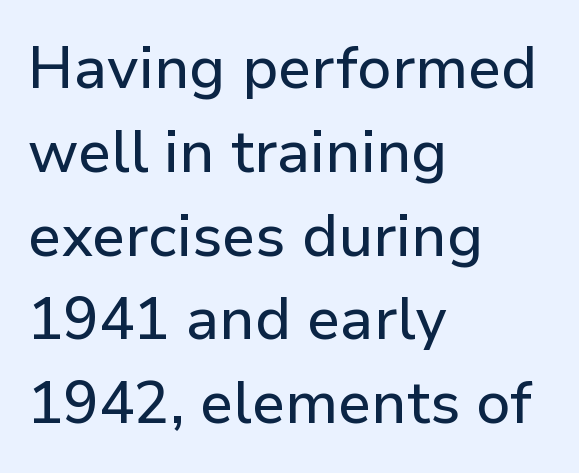
Honestly, there is no underline to notice here at all. The gaps between neighbouring characters are ordinary and unremarkable. How would I describe the line gaps? Plain and ordinary. If you drew a ruler down the left edge, every line would touch it.
